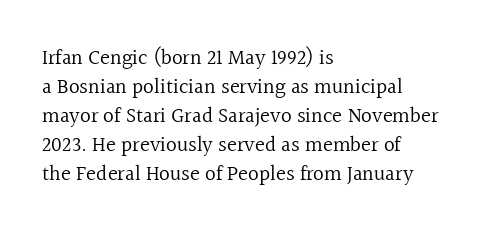
Q: Is the text bold? A: No.
Q: Is the text italic (slanted)? A: No, it is upright.
Q: Is the text underlined? A: No.
Q: How is the paragraph aligned? A: Left-aligned.
Q: Is the spacing between letters normal or unusually wide? A: Normal.
Q: Is the spacing between lines tight, normal or loose? A: Normal.
